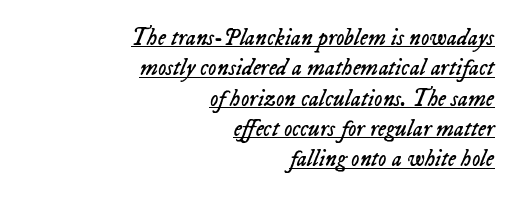
A quiet, ordinary-to-light weight characterises the typeface. A typesetter would call this leading conventional body-copy spacing. Rendered with sloped, italic letterforms. Tracking here is standard; glyphs follow each other at the usual distance. The ragged edge is on the left, which tells us the setting is flush right.
